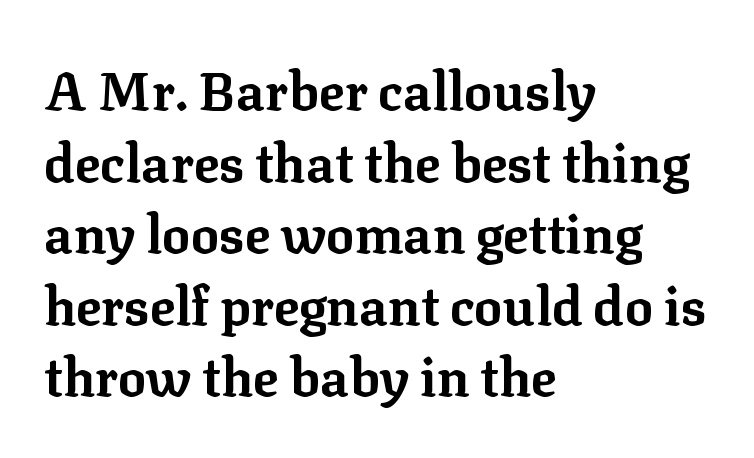
The image shows 53 px bold serif type, upright; set left-aligned, normal line spacing (1.35x), normal letter spacing, not underlined; low stroke contrast and a medium x-height.
